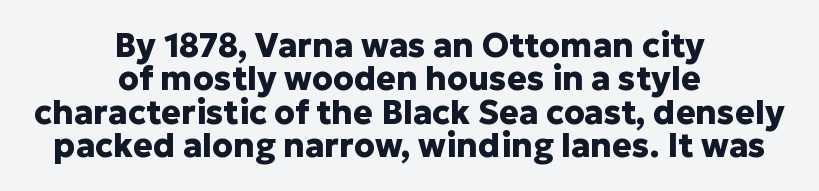
Q: Is the text bold? A: Yes.
Q: Is the text italic (slanted)? A: No, it is upright.
Q: Is the typeface a serif or a sans-serif typeface? A: Sans-serif.
Q: Is the text underlined? A: No.
Q: How is the paragraph aligned? A: Centered.
Q: Is the spacing between letters normal or unusually wide? A: Normal.
Q: Is the spacing between lines tight, normal or loose? A: Tight.
Q: Width (condensed, normal, or wide)? A: Normal.
Q: Stroke contrast? A: Low.
Q: x-height? A: Medium.
Q: Monospaced? A: No.
